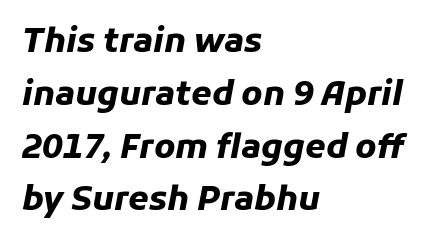
Q: Is the text bold? A: Yes.
Q: Is the text italic (slanted)? A: Yes, it leans right by about 11 degrees.
Q: Is the text underlined? A: No.
Q: How is the paragraph aligned? A: Left-aligned.
Q: Is the spacing between letters normal or unusually wide? A: Normal.
Q: Is the spacing between lines tight, normal or loose? A: Normal.
Q: Width (condensed, normal, or wide)? A: Normal.
Q: Stroke contrast? A: Low.
Q: x-height? A: Medium.
Q: Monospaced? A: No.
